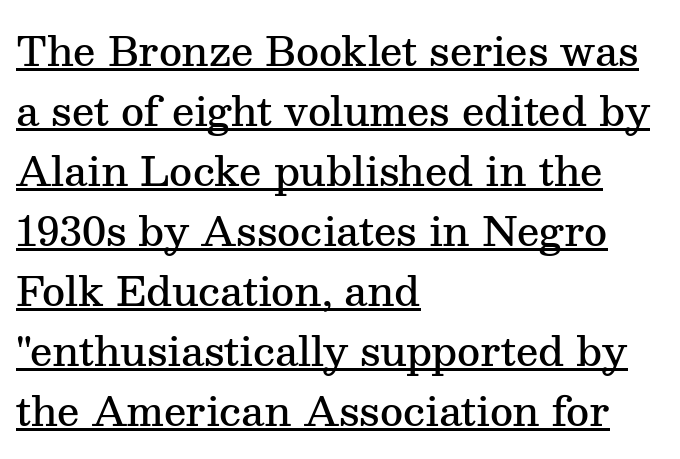
{"serif": "yes", "italic": "no", "bold": "semi", "weight": "semibold", "width": "normal", "stroke_contrast": "medium", "x_height": "medium", "monospaced": "no", "underline": "yes", "align": "left", "line_spacing": "normal", "line_spacing_ratio": 1.5, "letter_spacing": "normal", "letter_spacing_em": 0.0, "glyph_px": 40}
